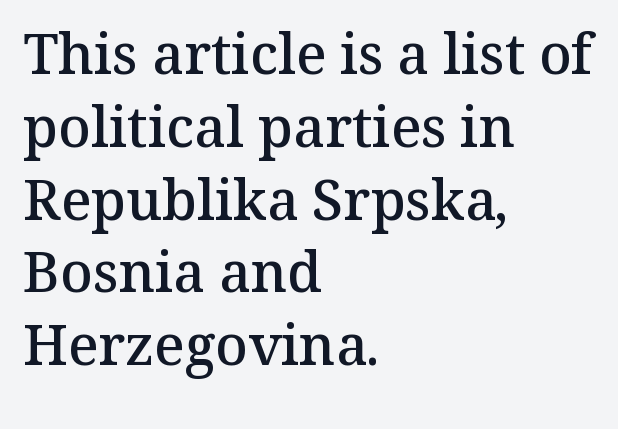
The image shows 56 px semibold serif type, upright; set left-aligned, normal line spacing (1.3x), normal letter spacing, not underlined; medium stroke contrast and a medium x-height.
